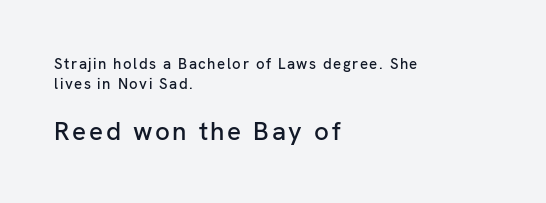
Q: Is the text italic (slanted)? A: No, it is upright.
Q: Is the text underlined? A: No.
Q: How is the paragraph aligned? A: Left-aligned.
Q: Is the spacing between lines tight, normal or loose? A: Normal.
Q: Which block of text is set in a larger size, the first (top) or the second (bottom)? A: The second (bottom) one.
